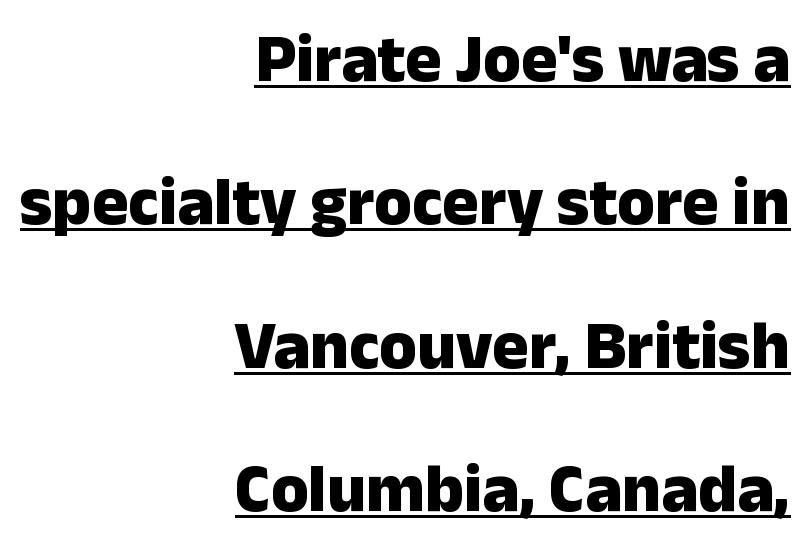
A continuous stroke trails under the words, as in a hyperlink. Stroke terminals: plain, sans-serif. Spacing verdict: proportional, widths tailored to each character. The axis of the letterforms is exactly vertical. I'd describe the lettering as bold — thick and assertive. The rendering anchors every line to the right-hand side.
